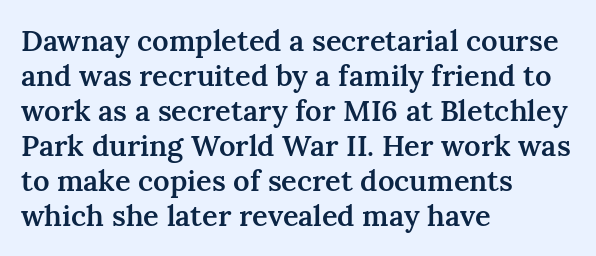
The image shows 29 px semibold serif type, upright; set left-aligned, line spacing 1.21x, normal letter spacing, not underlined; medium stroke contrast and a medium x-height.
